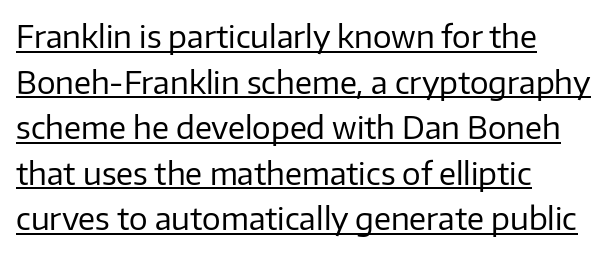
Q: Is the text bold? A: No.
Q: Is the text italic (slanted)? A: No, it is upright.
Q: Is the typeface a serif or a sans-serif typeface? A: Sans-serif.
Q: Is the text underlined? A: Yes.
Q: How is the paragraph aligned? A: Left-aligned.
Q: Is the spacing between letters normal or unusually wide? A: Normal.
Q: Is the spacing between lines tight, normal or loose? A: Normal.
Q: Width (condensed, normal, or wide)? A: Normal.
Q: Stroke contrast? A: Low.
Q: x-height? A: Medium.
Q: Monospaced? A: No.
